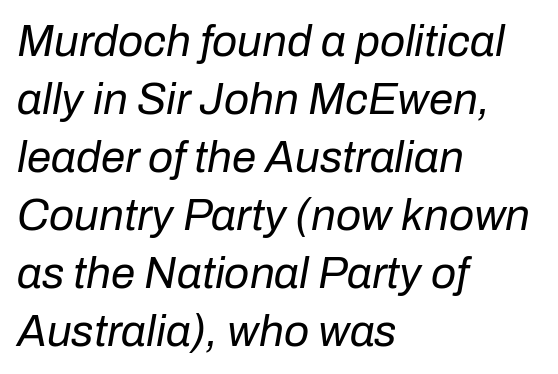
The image shows 44 px regular-weight type, italic (leaning right); set left-aligned, normal line spacing (1.32x), normal letter spacing, not underlined; low stroke contrast and a medium x-height.
